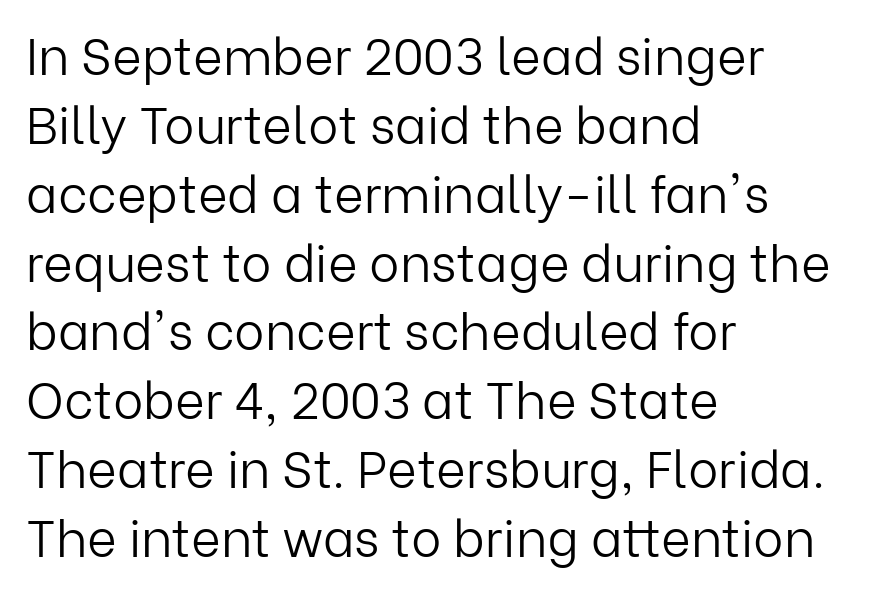
Q: Is the text bold? A: No.
Q: Is the text italic (slanted)? A: No, it is upright.
Q: Is the typeface a serif or a sans-serif typeface? A: Sans-serif.
Q: Is the text underlined? A: No.
Q: How is the paragraph aligned? A: Left-aligned.
Q: Is the spacing between letters normal or unusually wide? A: Normal.
Q: Is the spacing between lines tight, normal or loose? A: Normal.
Q: Width (condensed, normal, or wide)? A: Normal.
Q: Stroke contrast? A: Low.
Q: x-height? A: Medium.
Q: Monospaced? A: No.
